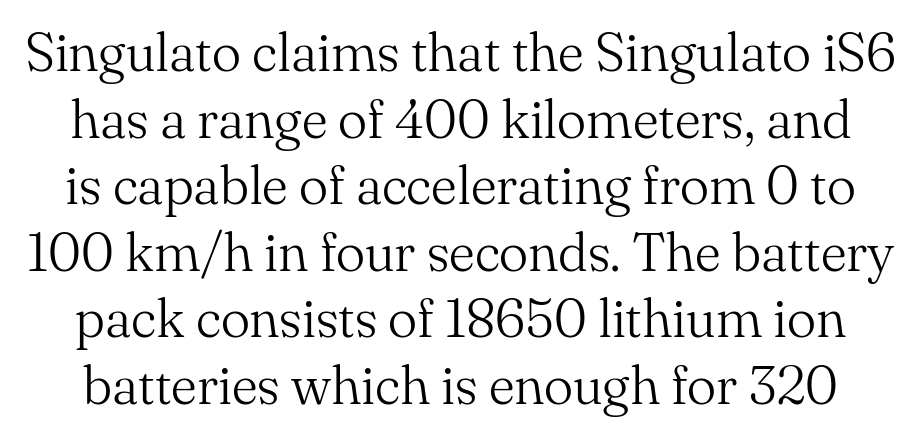
Each letter's strokes conclude with small projecting serifs. A bare baseline throughout the passage. Stems and bowls with no extra thickness — not bold. The passage shown has conventional tracking throughout. The letters advance in unequal steps, a hallmark of proportional type.
